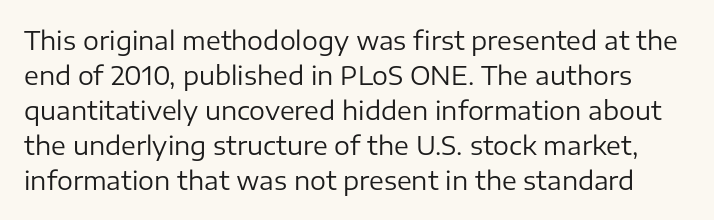
{"italic": "no", "bold": "no", "underline": "no", "line_spacing": "normal", "line_spacing_ratio": 1.4, "letter_spacing": "normal", "letter_spacing_em": 0.0, "glyph_px": 25}
